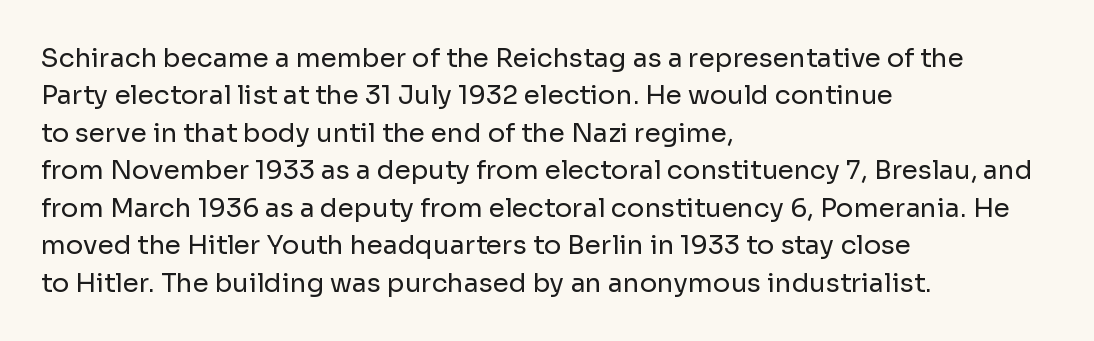
{"italic": "no", "bold": "no", "underline": "no", "align": "left", "line_spacing": "normal", "line_spacing_ratio": 1.44, "letter_spacing": "normal", "letter_spacing_em": 0.0, "glyph_px": 26}
